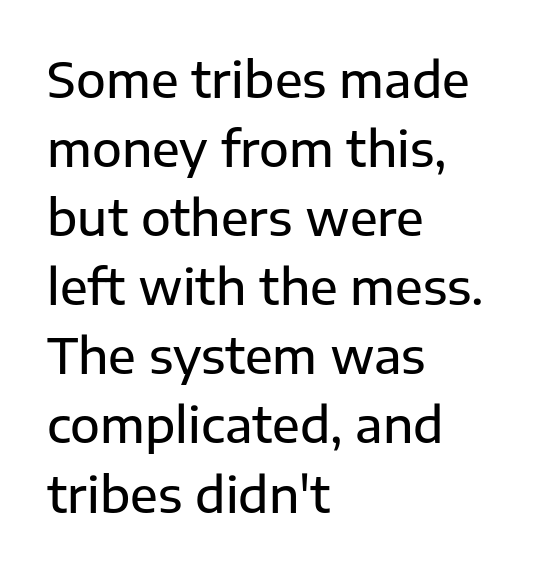
{"serif": "no", "italic": "no", "width": "normal", "stroke_contrast": "low", "x_height": "medium", "monospaced": "no", "underline": "no", "align": "left", "line_spacing": "normal", "line_spacing_ratio": 1.41, "letter_spacing": "normal", "letter_spacing_em": 0.0, "glyph_px": 49}
